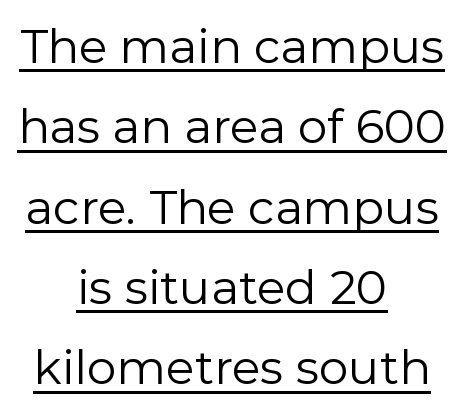
The image shows 47 px regular-weight sans-serif type, upright; set centered, line spacing 1.71x, normal letter spacing, underlined; low stroke contrast and a medium x-height.
